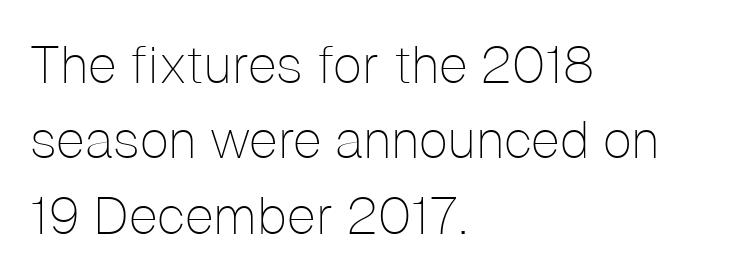
{"serif": "no", "italic": "no", "bold": "no", "weight": "thin", "width": "normal", "stroke_contrast": "low", "x_height": "medium", "monospaced": "no", "underline": "no", "align": "left", "line_spacing": "normal", "line_spacing_ratio": 1.45, "letter_spacing": "normal", "letter_spacing_em": 0.0, "glyph_px": 52}
